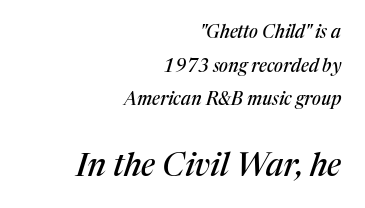
Typographically, this falls in the serif category. Where is the straight margin? On the right. The passage shown begins with its smaller block and ends with its larger one. Does the lettering tilt? It does — this is italic. Check the space under the baseline: it is left empty. Here the designer chose a conventional face with non-uniform glyph widths.
